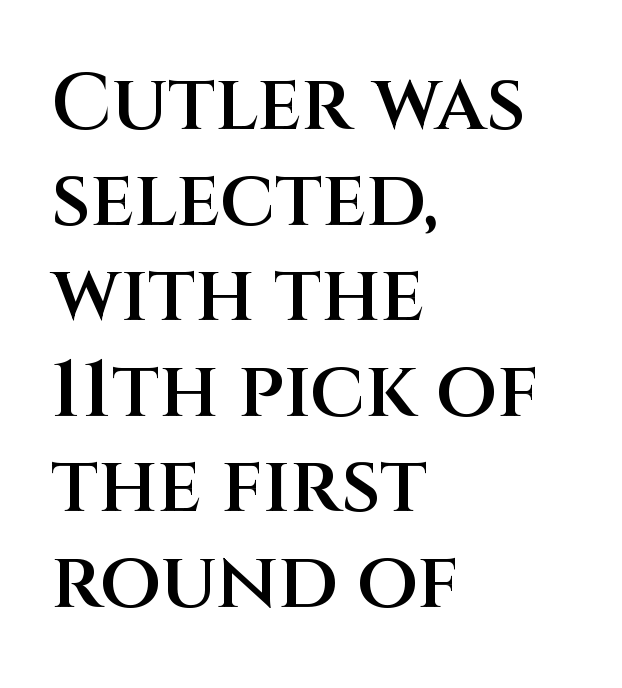
The rendering shows plain stroke endings on the letterforms — a sans-serif design. Every stem runs plumb, perpendicular to the baseline. A typesetter would call this proportional, since set widths differ per character. Words float on clear page, feet unadorned.
